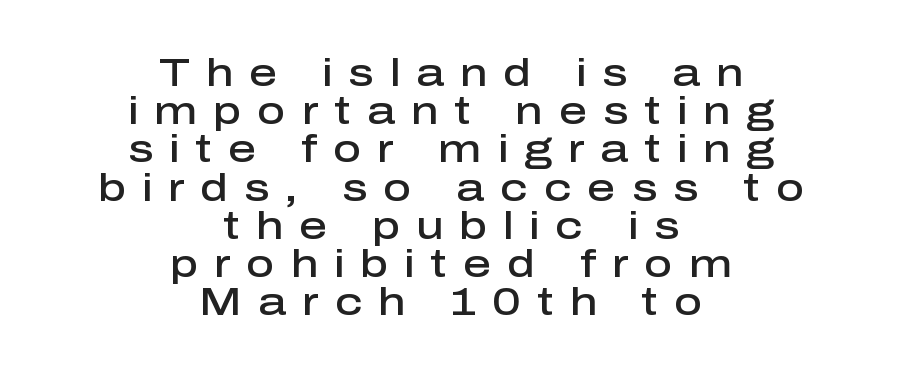
The image shows 39 px semibold sans-serif type, upright; set centered, tight line spacing (0.98x), unusually wide letter spacing (+0.41 em), not underlined; low stroke contrast and a medium x-height.
